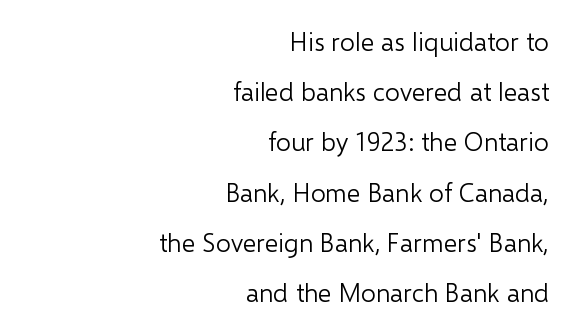
Q: Is the text bold? A: No.
Q: Is the text italic (slanted)? A: No, it is upright.
Q: Is the text underlined? A: No.
Q: How is the paragraph aligned? A: Right-aligned.
Q: Is the spacing between letters normal or unusually wide? A: Normal.
Q: Is the spacing between lines tight, normal or loose? A: Loose.
